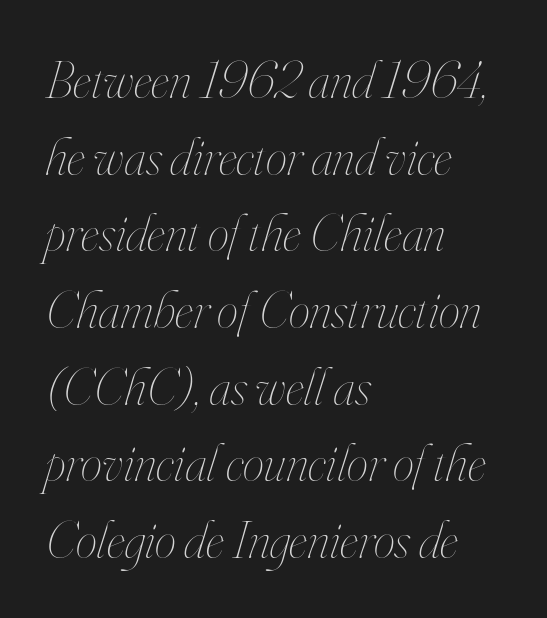
The image shows 54 px thin, condensed type, italic (leaning right); set left-aligned, normal line spacing (1.42x), normal letter spacing, not underlined; high stroke contrast and a small x-height.
